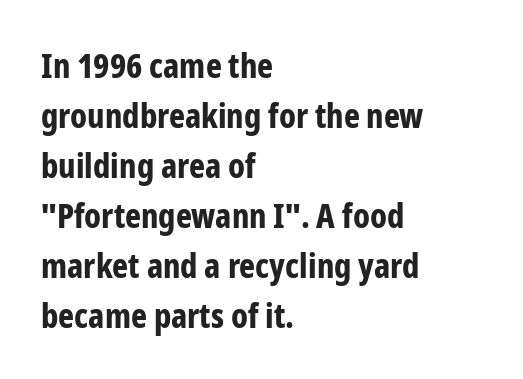
The image shows 34 px bold, condensed sans-serif type, upright; set left-aligned, normal line spacing (1.47x), normal letter spacing, not underlined; low stroke contrast and a medium x-height.
